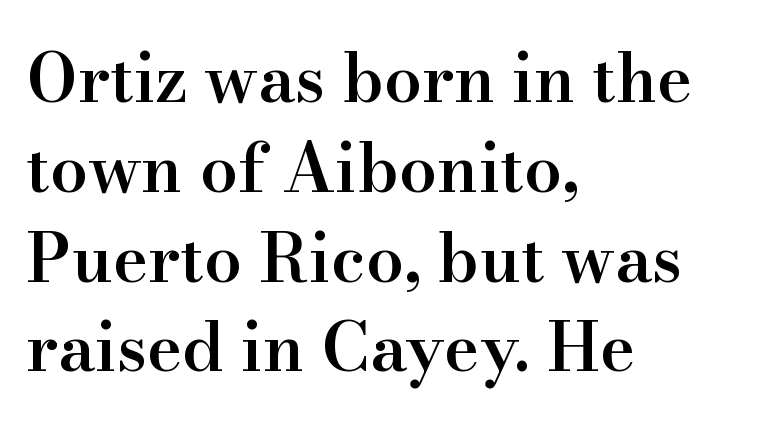
Here the glyphs are tracked normally, forming tight word shapes. Is this a fixed-width face? No — the glyphs have proportional, varying widths. The axis of the letterforms is exactly vertical. The leading is moderate, giving the passage an even texture.
